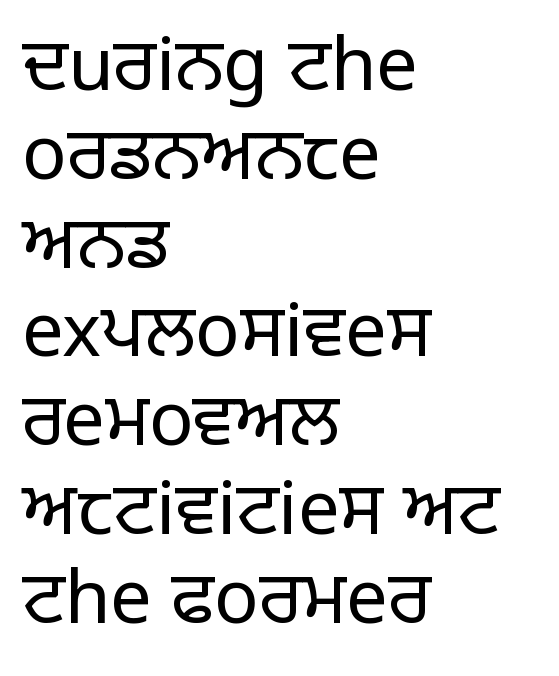
Q: Is the text bold? A: No.
Q: Is the text italic (slanted)? A: No, it is upright.
Q: Is the typeface a serif or a sans-serif typeface? A: Sans-serif.
Q: Is the text underlined? A: No.
Q: How is the paragraph aligned? A: Left-aligned.
Q: Is the spacing between letters normal or unusually wide? A: Normal.
Q: Width (condensed, normal, or wide)? A: Normal.
Q: Stroke contrast? A: Low.
Q: x-height? A: Large.
Q: Monospaced? A: No.
